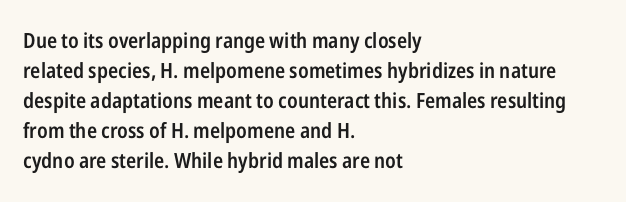
{"italic": "no", "bold": "semi", "underline": "no", "align": "left", "line_spacing": "normal", "line_spacing_ratio": 1.43, "letter_spacing": "normal", "letter_spacing_em": 0.0, "glyph_px": 21}
